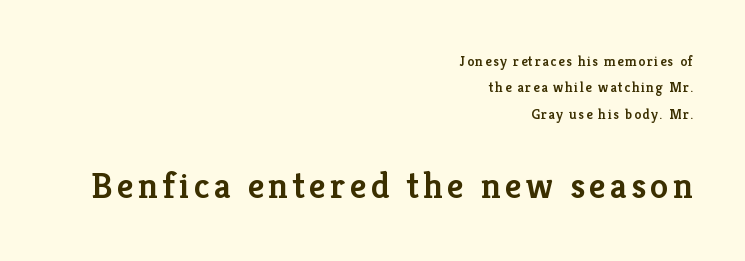
The image shows 37 px semibold serif type, upright; set right-aligned, line spacing 1.88x, not underlined; the second (bottom) block is 2.64x larger; low stroke contrast and a medium x-height.
